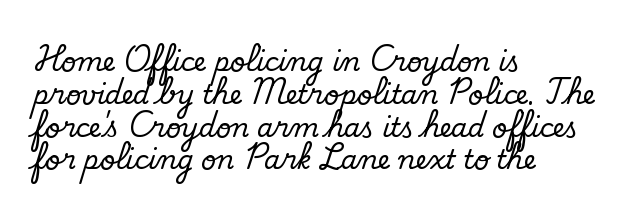
These glyphs show unthickened strokes, regular width or finer. Leading: standard. All the whitespace from short lines collects on the right. Observe the ordinary spacing: letters are neighbours, not strangers. Nobody drew a line under any word here.
